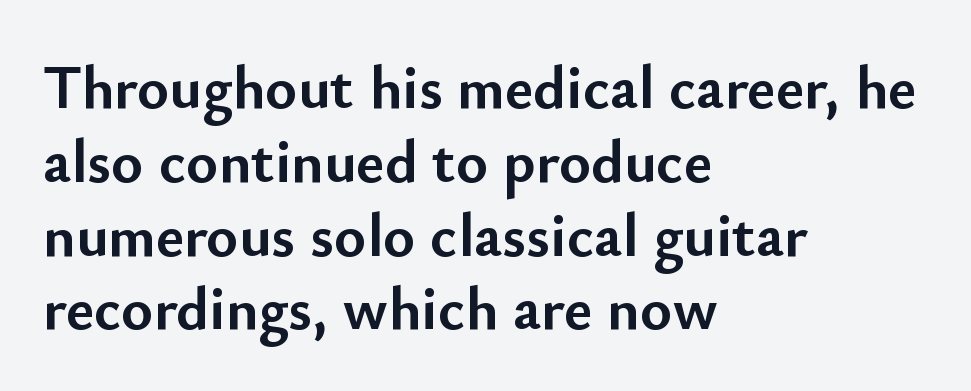
The image shows 61 px semibold sans-serif type, upright; set left-aligned, line spacing 1.21x, normal letter spacing, not underlined; low stroke contrast and a small x-height.
